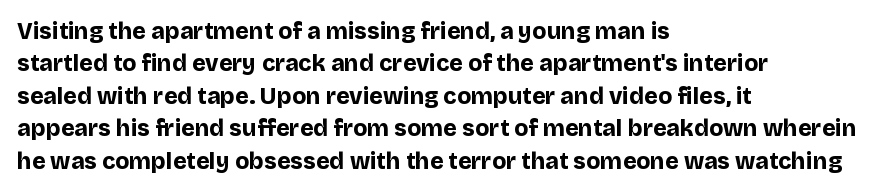
The image shows 23 px bold type, upright; set left-aligned, normal line spacing (1.41x), normal letter spacing, not underlined.
